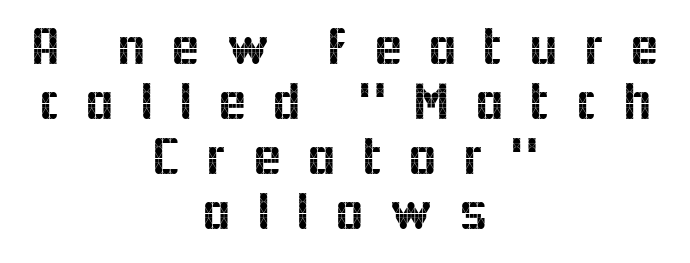
The image shows 54 px sans-serif type, upright; set centered, tight line spacing (1.02x), unusually wide letter spacing (+0.44 em), not underlined; a medium x-height.
